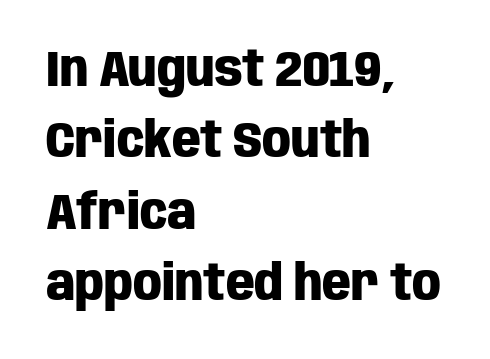
{"serif": "no", "italic": "no", "bold": "yes", "weight": "heavy", "width": "condensed", "stroke_contrast": "low", "x_height": "large", "monospaced": "no", "underline": "no", "align": "left", "line_spacing": "normal", "line_spacing_ratio": 1.43, "letter_spacing": "normal", "letter_spacing_em": 0.0, "glyph_px": 50}
